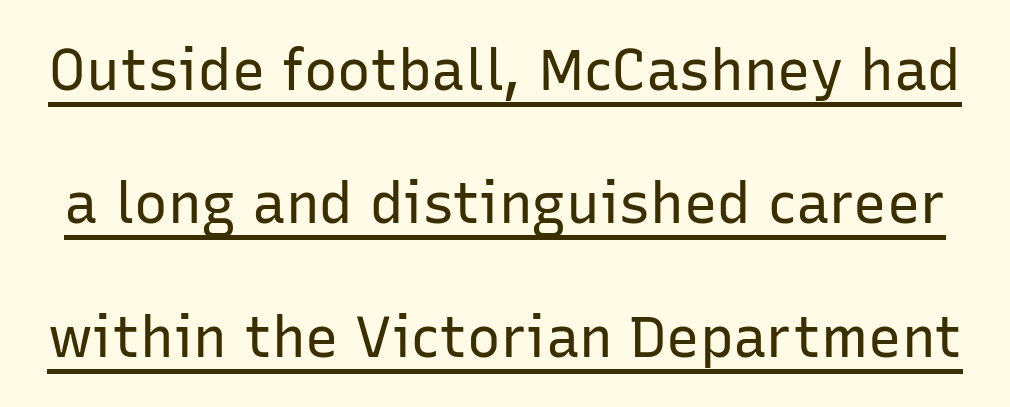
{"serif": "no", "italic": "no", "bold": "no", "weight": "regular", "width": "normal", "stroke_contrast": "low", "x_height": "medium", "monospaced": "no", "underline": "yes", "line_spacing": "loose", "line_spacing_ratio": 2.38, "letter_spacing": "normal", "letter_spacing_em": 0.0, "glyph_px": 56}
